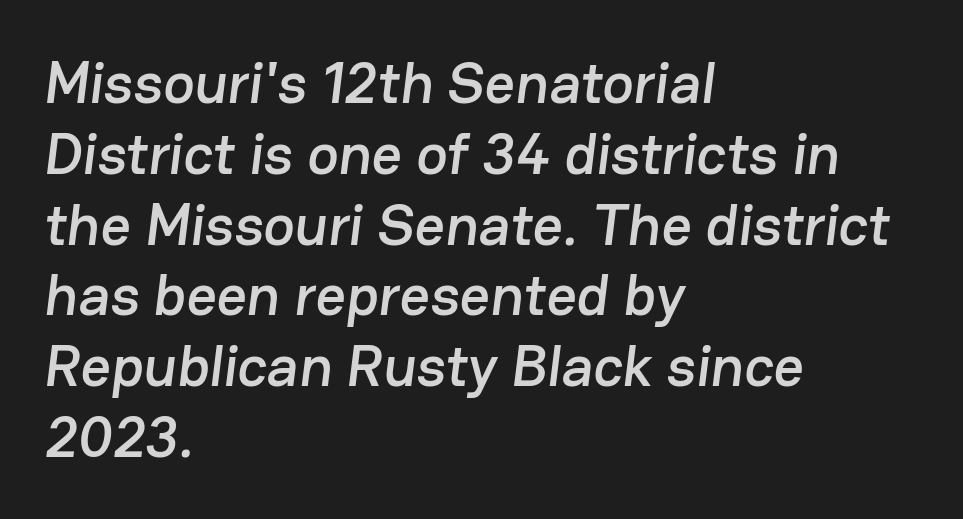
Does the type have serifs? No, each stem ends abruptly. Observe the ordinary spacing: letters are neighbours, not strangers. Alignment: flush left. Note the varied advance widths — an 'i' is clearly narrower than an 'm'. This rendering features lettering with no underline.
